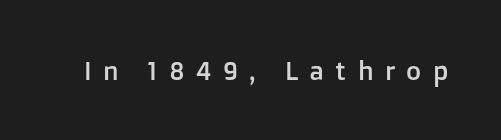
{"italic": "no", "underline": "no", "letter_spacing": "wide", "letter_spacing_em": 0.43, "glyph_px": 26}
